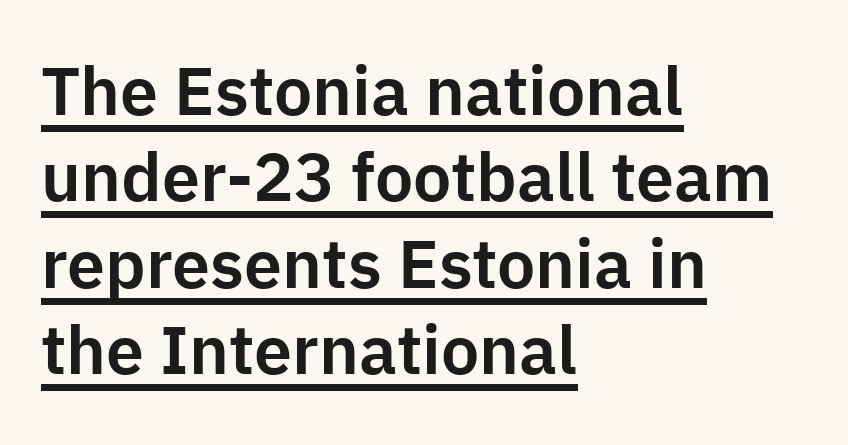
{"serif": "no", "italic": "no", "width": "normal", "stroke_contrast": "low", "x_height": "medium", "monospaced": "no", "underline": "yes", "align": "left", "line_spacing": "normal", "line_spacing_ratio": 1.27, "letter_spacing": "normal", "letter_spacing_em": 0.0, "glyph_px": 68}
